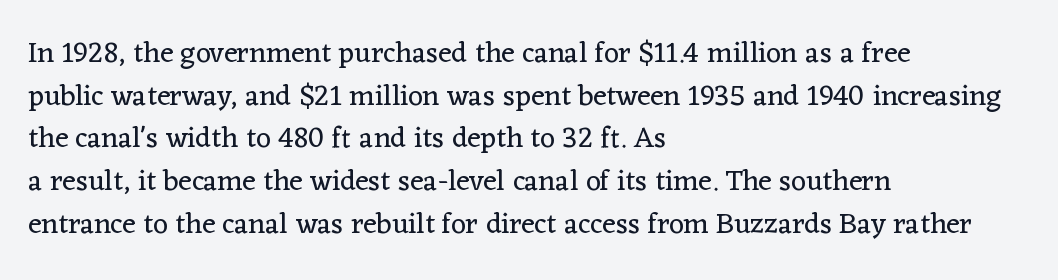
Q: Is the text bold? A: No.
Q: Is the text italic (slanted)? A: No, it is upright.
Q: Is the typeface a serif or a sans-serif typeface? A: Serif.
Q: Is the text underlined? A: No.
Q: How is the paragraph aligned? A: Left-aligned.
Q: Is the spacing between letters normal or unusually wide? A: Normal.
Q: Is the spacing between lines tight, normal or loose? A: Normal.
Q: Width (condensed, normal, or wide)? A: Normal.
Q: Stroke contrast? A: Low.
Q: x-height? A: Medium.
Q: Monospaced? A: No.
